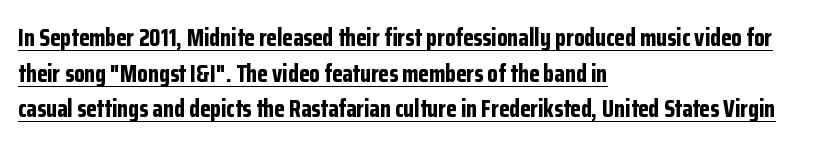
The image shows 24 px bold type, upright; set left-aligned, normal line spacing (1.48x), normal letter spacing, underlined.
